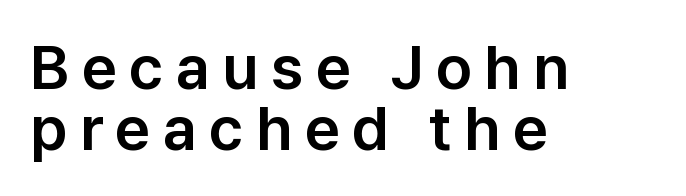
{"serif": "no", "italic": "no", "width": "normal", "stroke_contrast": "low", "x_height": "medium", "monospaced": "no", "underline": "no", "align": "left", "line_spacing": "tight", "line_spacing_ratio": 0.99, "letter_spacing": "wide", "letter_spacing_em": 0.2, "glyph_px": 62}
